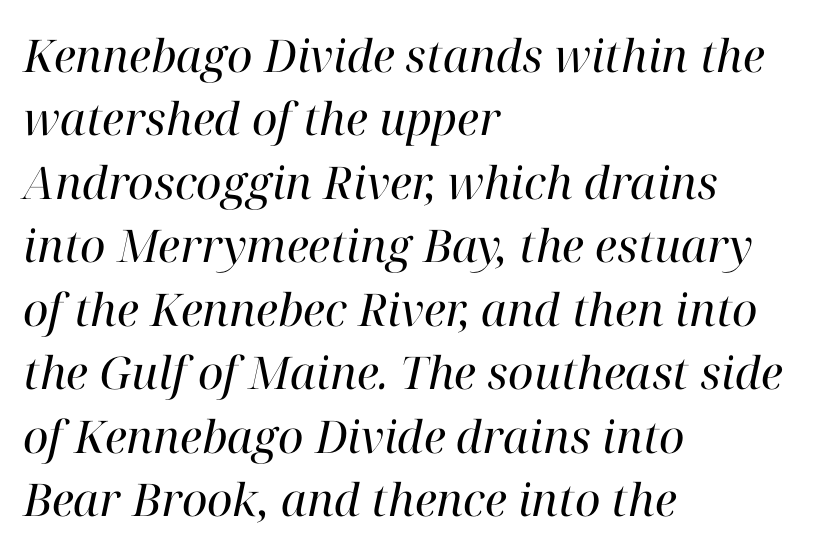
The image shows 45 px regular-weight serif type, italic (leaning right); set left-aligned, normal line spacing (1.41x), normal letter spacing, not underlined; high stroke contrast and a medium x-height.
